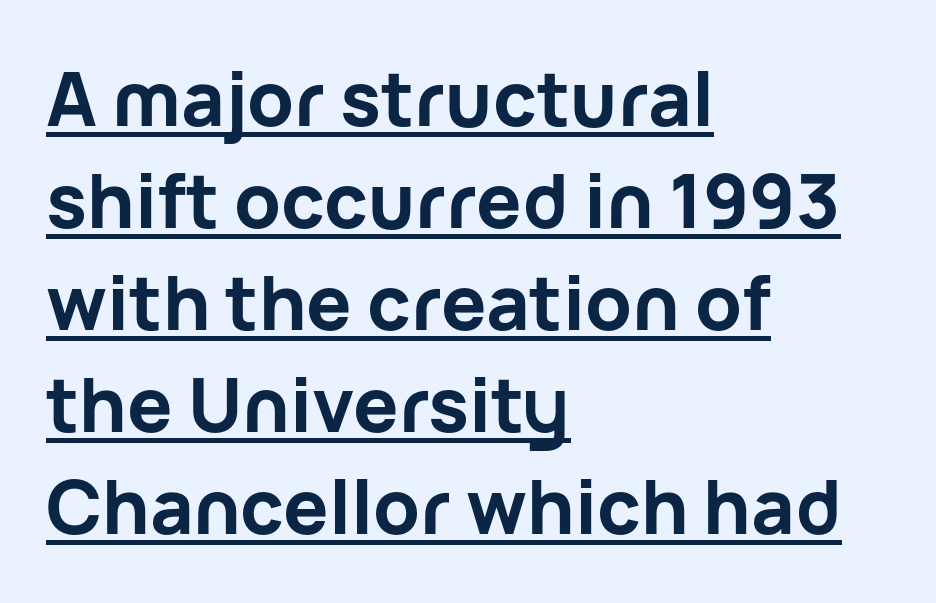
The image shows 75 px bold sans-serif type, upright; set left-aligned, normal line spacing (1.36x), normal letter spacing, underlined; low stroke contrast and a medium x-height.
